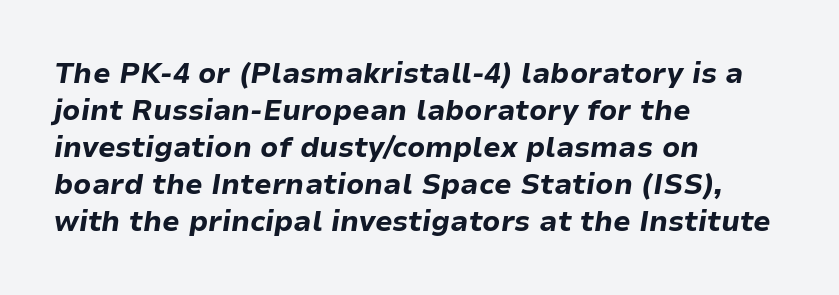
Quick note: underline off. Layout note: lines flush left. One glance says typical: line gaps are just what's usual. Tracking here is standard; glyphs follow each other at the usual distance.
